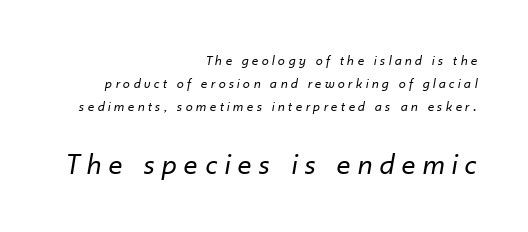
Observe the wide spacing: letters keep a clear distance from each other. The rendering uses a moderate line-height, typical for paragraphs. Varying glyph widths throughout — classic text-font behaviour. Quick note: italic. Small over large — that's the arrangement of the two blocks here. Alignment: flush right.
